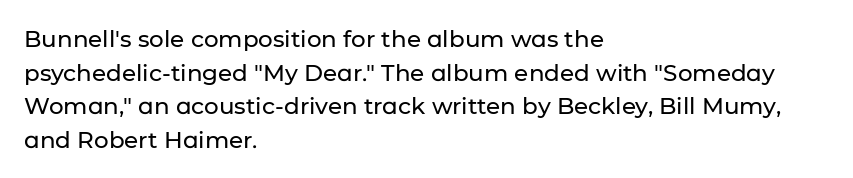
Q: Is the text italic (slanted)? A: No, it is upright.
Q: Is the text underlined? A: No.
Q: How is the paragraph aligned? A: Left-aligned.
Q: Is the spacing between letters normal or unusually wide? A: Normal.
Q: Is the spacing between lines tight, normal or loose? A: Normal.
